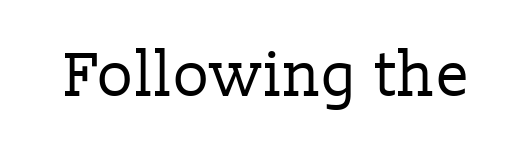
Tall strokes in this sample are plumb rather than angled. Any mark beneath the type? The region is blank. Caption: face not bold, strokes unweighted. Does the type have serifs? Yes, each stem ends in a small foot. Looks like regular typesetting: each glyph gets only the width it needs. The passage shown has conventional tracking throughout.
